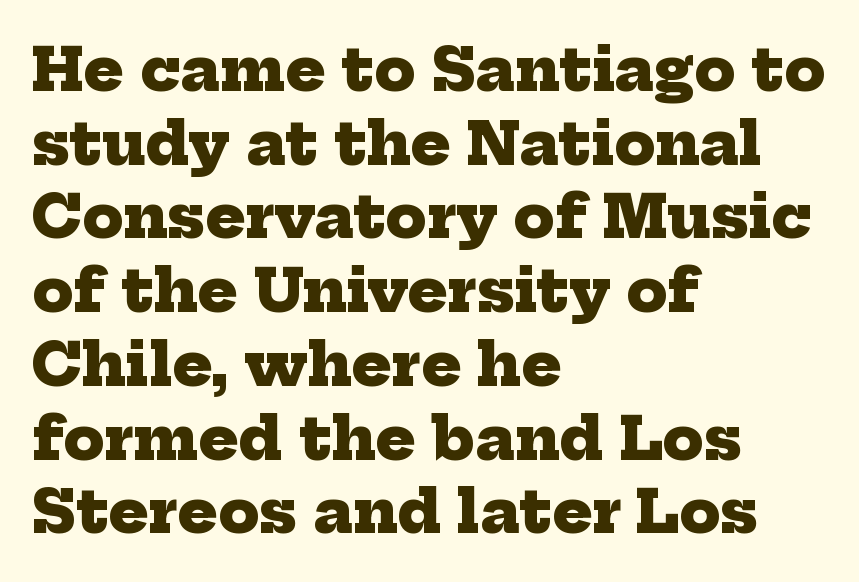
Q: Is the text bold? A: Yes.
Q: Is the typeface a serif or a sans-serif typeface? A: Serif.
Q: Is the text underlined? A: No.
Q: How is the paragraph aligned? A: Left-aligned.
Q: Is the spacing between letters normal or unusually wide? A: Normal.
Q: Is the spacing between lines tight, normal or loose? A: Normal.
Q: Width (condensed, normal, or wide)? A: Normal.
Q: Stroke contrast? A: Low.
Q: x-height? A: Medium.
Q: Monospaced? A: No.
